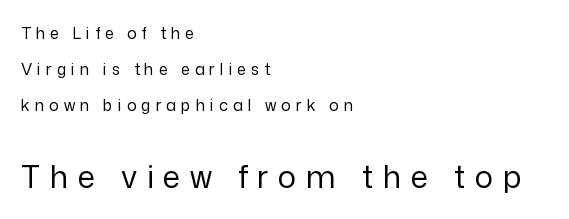
Q: Is the text bold? A: No.
Q: Is the text italic (slanted)? A: No, it is upright.
Q: Is the typeface a serif or a sans-serif typeface? A: Sans-serif.
Q: Is the text underlined? A: No.
Q: How is the paragraph aligned? A: Left-aligned.
Q: Is the spacing between letters normal or unusually wide? A: Unusually wide.
Q: Is the spacing between lines tight, normal or loose? A: Loose.
Q: Which block of text is set in a larger size, the first (top) or the second (bottom)? A: The second (bottom) one.
Q: Width (condensed, normal, or wide)? A: Normal.
Q: Stroke contrast? A: Low.
Q: x-height? A: Medium.
Q: Monospaced? A: No.
